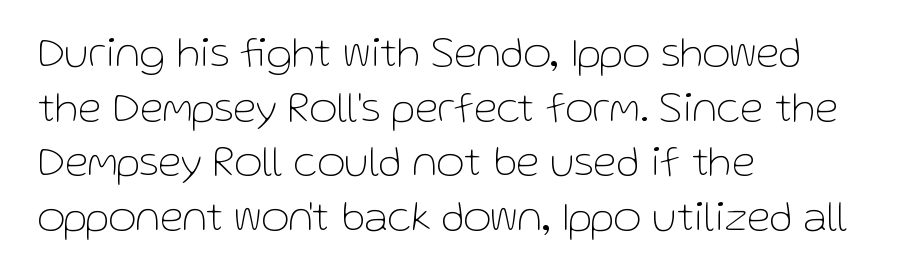
{"serif": "no", "italic": "no", "bold": "no", "weight": "thin", "width": "normal", "stroke_contrast": "low", "x_height": "medium", "monospaced": "no", "underline": "no", "align": "left", "line_spacing": "normal", "line_spacing_ratio": 1.27, "letter_spacing": "normal", "letter_spacing_em": 0.0, "glyph_px": 43}
